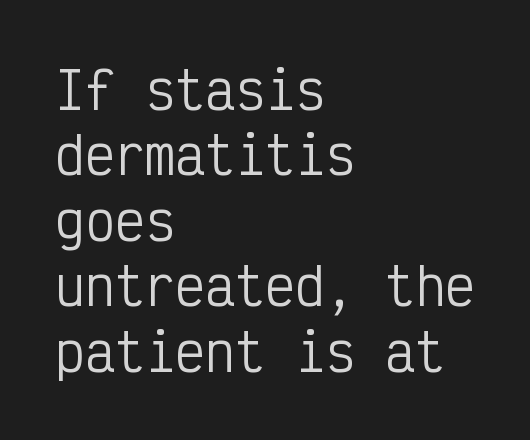
The rendering anchors every line to the left-hand side. Glance below the letters and you will spot only blank space. The passage shown is typed in a monospace face where columns stay perfectly aligned. The vertical gap from one line to the next is medium. No feet cap the strokes, marking this as sans-serif type.
